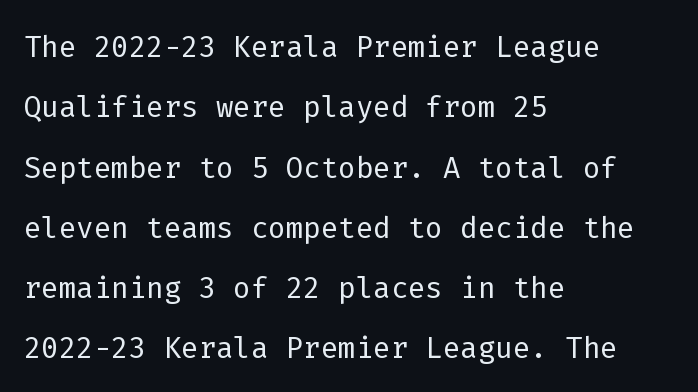
Q: Is the text bold? A: No.
Q: Is the text italic (slanted)? A: No, it is upright.
Q: Is the typeface a serif or a sans-serif typeface? A: Sans-serif.
Q: Is the text underlined? A: No.
Q: How is the paragraph aligned? A: Left-aligned.
Q: Is the spacing between letters normal or unusually wide? A: Normal.
Q: Is the spacing between lines tight, normal or loose? A: Normal.
Q: Width (condensed, normal, or wide)? A: Normal.
Q: Stroke contrast? A: Low.
Q: x-height? A: Medium.
Q: Monospaced? A: Yes.
